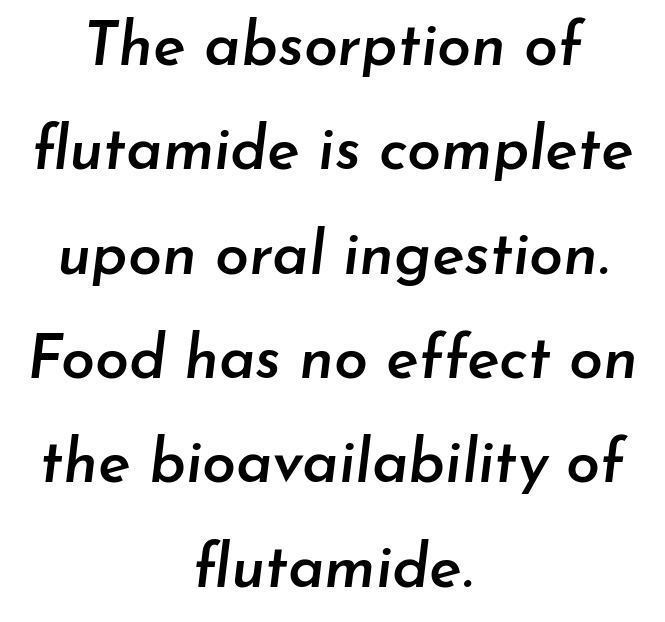
{"italic": "yes", "lean": "right", "slant_degrees": 7, "bold": "semi", "weight": "semibold", "width": "normal", "stroke_contrast": "low", "x_height": "small", "monospaced": "no", "underline": "no", "align": "center", "line_spacing_ratio": 1.71, "letter_spacing": "normal", "letter_spacing_em": 0.0, "glyph_px": 61}
